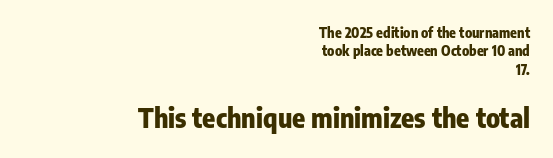
Q: Is the text bold? A: Yes.
Q: Is the text italic (slanted)? A: No, it is upright.
Q: Is the text underlined? A: No.
Q: How is the paragraph aligned? A: Right-aligned.
Q: Is the spacing between letters normal or unusually wide? A: Normal.
Q: Is the spacing between lines tight, normal or loose? A: Normal.
Q: Which block of text is set in a larger size, the first (top) or the second (bottom)? A: The second (bottom) one.
